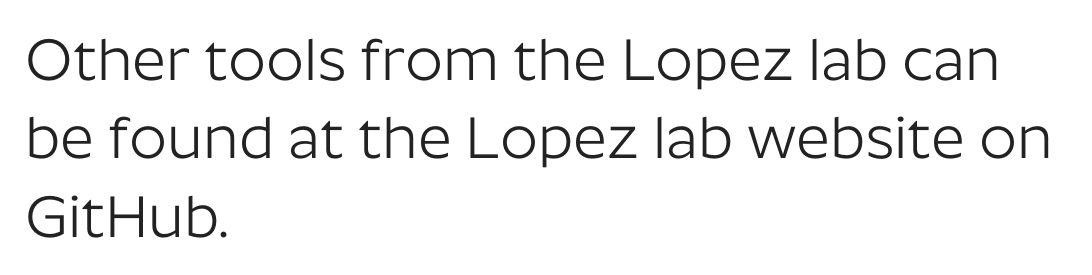
Q: Is the text bold? A: No.
Q: Is the text italic (slanted)? A: No, it is upright.
Q: Is the typeface a serif or a sans-serif typeface? A: Sans-serif.
Q: Is the text underlined? A: No.
Q: How is the paragraph aligned? A: Left-aligned.
Q: Is the spacing between letters normal or unusually wide? A: Normal.
Q: Is the spacing between lines tight, normal or loose? A: Normal.
Q: Width (condensed, normal, or wide)? A: Normal.
Q: Stroke contrast? A: Low.
Q: x-height? A: Medium.
Q: Monospaced? A: No.
